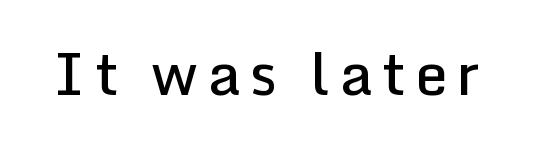
Is the type bold? Partly — it's a semibold, heavier than regular but not fully bold. Varying glyph widths throughout — classic text-font behaviour. Only glyphs here, with clear space below each row. Does the lettering tilt? It doesn't — this is upright. The type family on display is of the sans-serif kind.
